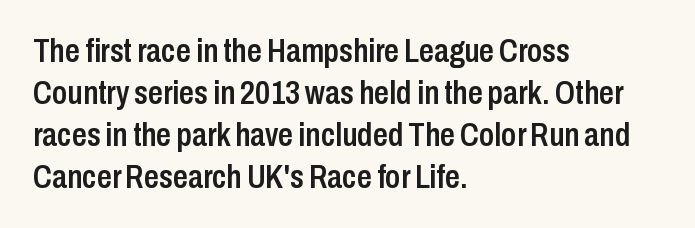
{"serif": "no", "italic": "no", "bold": "semi", "weight": "semibold", "width": "condensed", "stroke_contrast": "low", "x_height": "medium", "monospaced": "no", "underline": "no", "align": "left", "line_spacing": "normal", "line_spacing_ratio": 1.27, "letter_spacing": "normal", "letter_spacing_em": 0.0, "glyph_px": 33}
